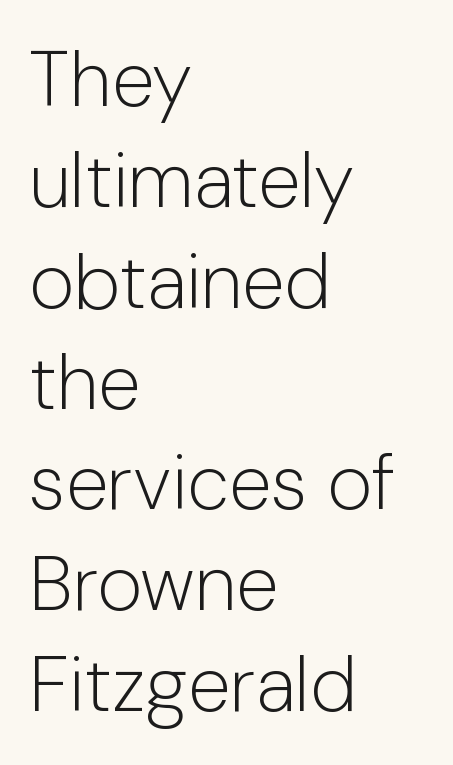
Whoever set this chose a conventional vertical rhythm. Which margin do the lines hug? The left one — the right edge is uneven. These lines were composed using upright roman letters. Just letters on the line, the space beneath them empty.
